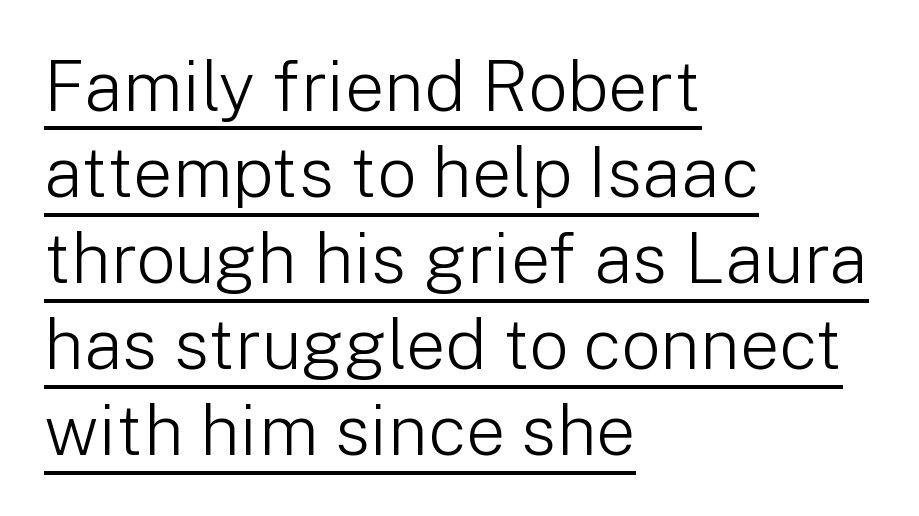
Unlike a traditional serif, this face leaves its strokes unadorned. Letter spacing: default. The letters stand straight up with perfectly vertical stems. Line starts are locked; line ends wander. Glance below the letters and you will spot a drawn line. The letters advance in unequal steps, a hallmark of proportional type.
